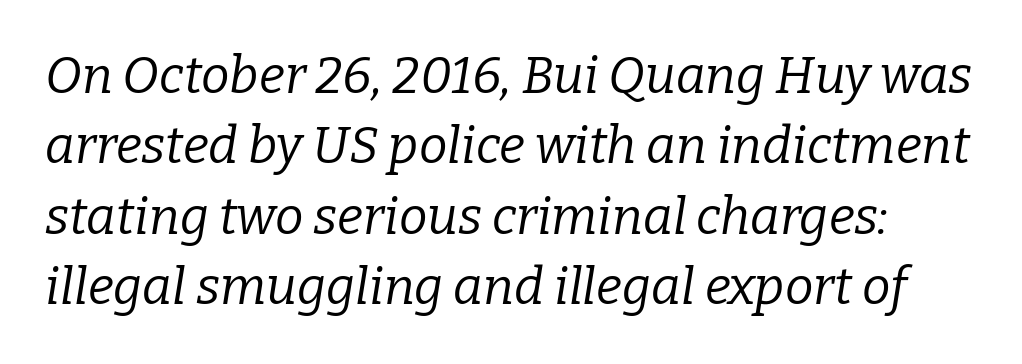
Q: Is the text bold? A: No.
Q: Is the text italic (slanted)? A: Yes, it leans right by about 9 degrees.
Q: Is the typeface a serif or a sans-serif typeface? A: Serif.
Q: Is the text underlined? A: No.
Q: Is the spacing between letters normal or unusually wide? A: Normal.
Q: Is the spacing between lines tight, normal or loose? A: Normal.
Q: Width (condensed, normal, or wide)? A: Normal.
Q: Stroke contrast? A: Low.
Q: x-height? A: Medium.
Q: Monospaced? A: No.
